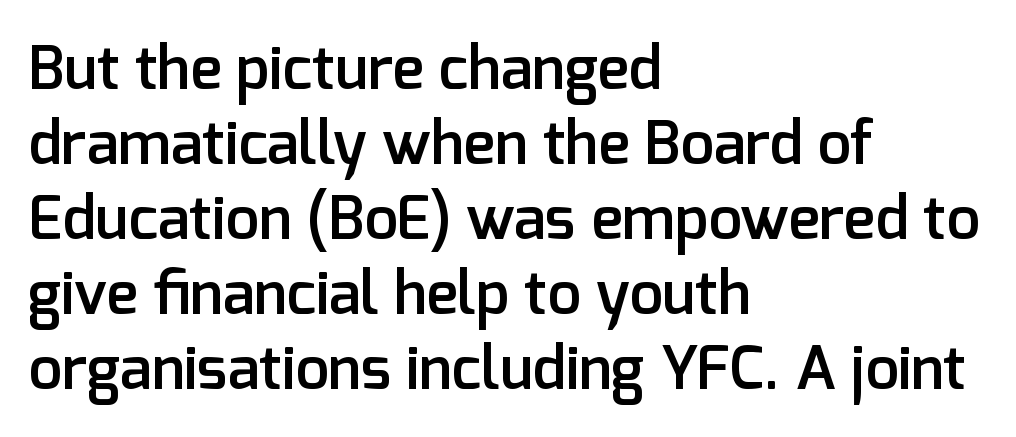
{"serif": "no", "italic": "no", "bold": "semi", "weight": "semibold", "width": "normal", "stroke_contrast": "low", "x_height": "medium", "monospaced": "no", "underline": "no", "align": "left", "line_spacing": "normal", "line_spacing_ratio": 1.25, "letter_spacing": "normal", "letter_spacing_em": 0.0, "glyph_px": 60}
